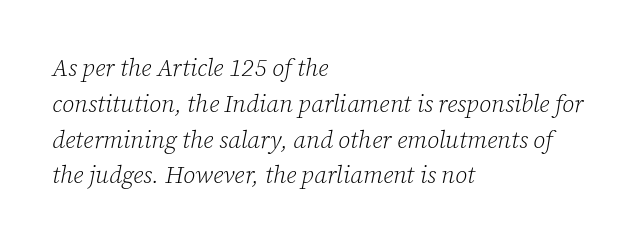
{"italic": "yes", "lean": "right", "slant_degrees": 12, "bold": "no", "underline": "no", "align": "left", "line_spacing": "normal", "line_spacing_ratio": 1.49, "letter_spacing": "normal", "letter_spacing_em": 0.0, "glyph_px": 24}
